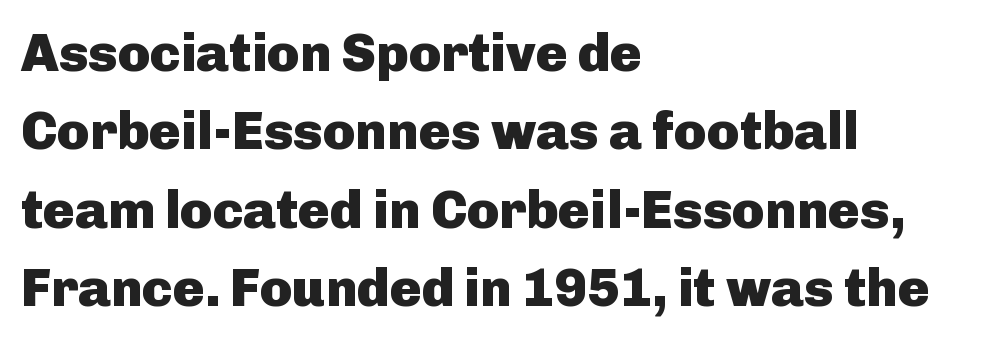
{"serif": "no", "italic": "no", "bold": "yes", "weight": "heavy", "width": "normal", "stroke_contrast": "low", "x_height": "medium", "monospaced": "no", "underline": "no", "align": "left", "line_spacing": "normal", "line_spacing_ratio": 1.48, "letter_spacing": "normal", "letter_spacing_em": 0.0, "glyph_px": 53}
